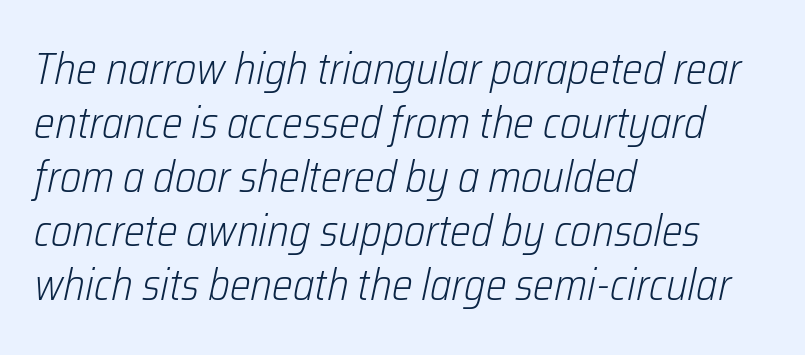
The glyphs are unaccompanied by any horizontal stroke below them. The tracking reads as untouched default to a designer's eye. Style check: oblique. The face looks like a standard text weight, possibly lighter. A typesetter would call this proportional, since set widths differ per character.
